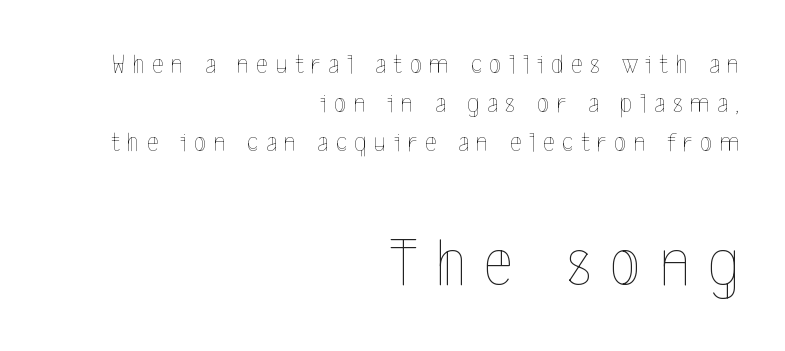
The image shows 70 px thin, condensed type, upright; set right-aligned, normal line spacing (1.39x), unusually wide letter spacing (+0.27 em), not underlined; the second (bottom) block is 2.5x larger; a medium x-height.
